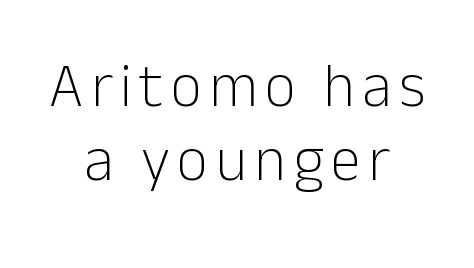
The image shows 61 px light sans-serif type, upright; set centered, line spacing 1.22x, not underlined; low stroke contrast and a medium x-height.
